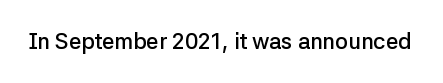
There is no visible air inserted between adjacent glyphs. The characters look somewhat weighty, a semibold short of true bold. Check the space under the baseline: it is left empty. Ascenders rise straight up at ninety degrees.
